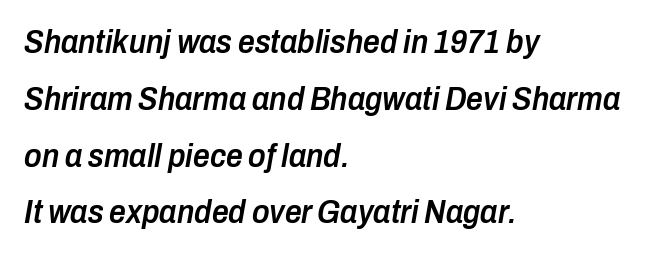
Q: Is the text bold? A: Semi-bold.
Q: Is the text italic (slanted)? A: Yes, it leans right by about 10 degrees.
Q: Is the text underlined? A: No.
Q: How is the paragraph aligned? A: Left-aligned.
Q: Is the spacing between letters normal or unusually wide? A: Normal.
Q: Width (condensed, normal, or wide)? A: Condensed.
Q: Stroke contrast? A: Low.
Q: x-height? A: Medium.
Q: Monospaced? A: No.
